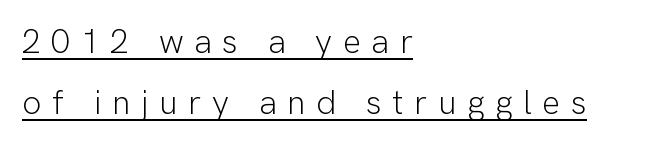
The rag falls on the right side of this text block. The strokes are not fattened; the text isn't bold. Do the characters align in a grid? No, the font is proportional. Honestly, the underline is the first thing you notice here.
